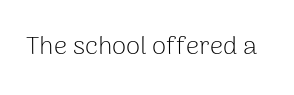
Q: Is the text bold? A: No.
Q: Is the text italic (slanted)? A: No, it is upright.
Q: Is the text underlined? A: No.
Q: Is the spacing between letters normal or unusually wide? A: Normal.
